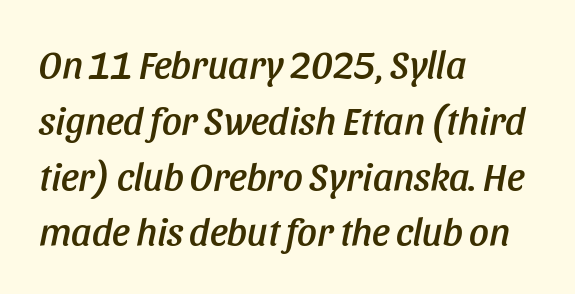
The image shows 39 px condensed type, italic (leaning right); set left-aligned, normal line spacing (1.43x), normal letter spacing, not underlined; low stroke contrast and a large x-height.
